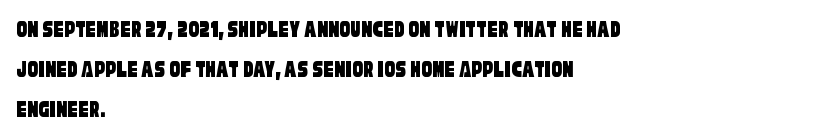
The image shows 26 px text type; set left-aligned, normal line spacing (1.53x), normal letter spacing, not underlined.
